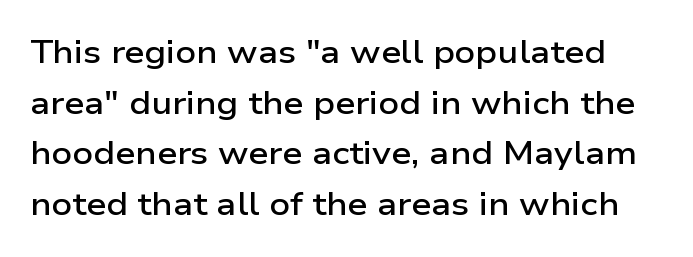
{"serif": "no", "italic": "no", "bold": "semi", "weight": "semibold", "width": "wide", "stroke_contrast": "low", "x_height": "medium", "monospaced": "no", "underline": "no", "line_spacing": "normal", "line_spacing_ratio": 1.58, "letter_spacing": "normal", "letter_spacing_em": 0.0, "glyph_px": 32}
